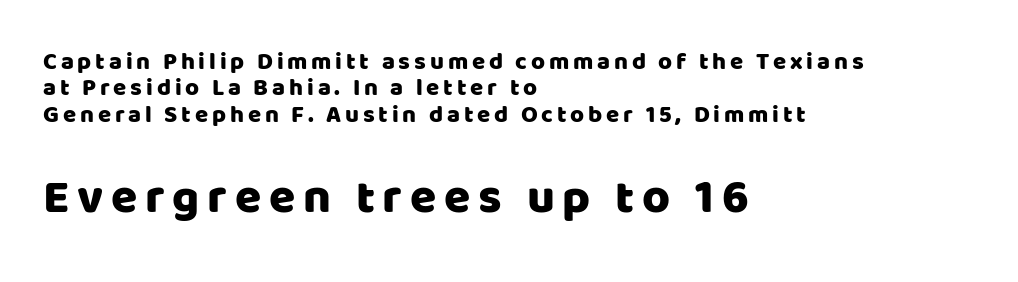
Q: Is the text italic (slanted)? A: No, it is upright.
Q: Is the typeface a serif or a sans-serif typeface? A: Sans-serif.
Q: Is the text underlined? A: No.
Q: How is the paragraph aligned? A: Left-aligned.
Q: Is the spacing between lines tight, normal or loose? A: Tight.
Q: Which block of text is set in a larger size, the first (top) or the second (bottom)? A: The second (bottom) one.
Q: Width (condensed, normal, or wide)? A: Normal.
Q: Stroke contrast? A: Low.
Q: x-height? A: Large.
Q: Monospaced? A: No.
